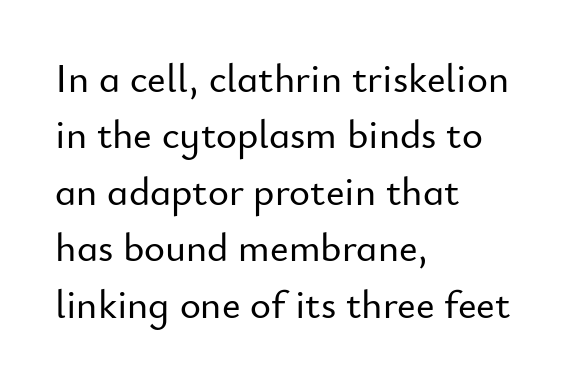
The image shows 40 px sans-serif type, upright; set left-aligned, normal line spacing (1.41x), normal letter spacing, not underlined; low stroke contrast and a small x-height.
